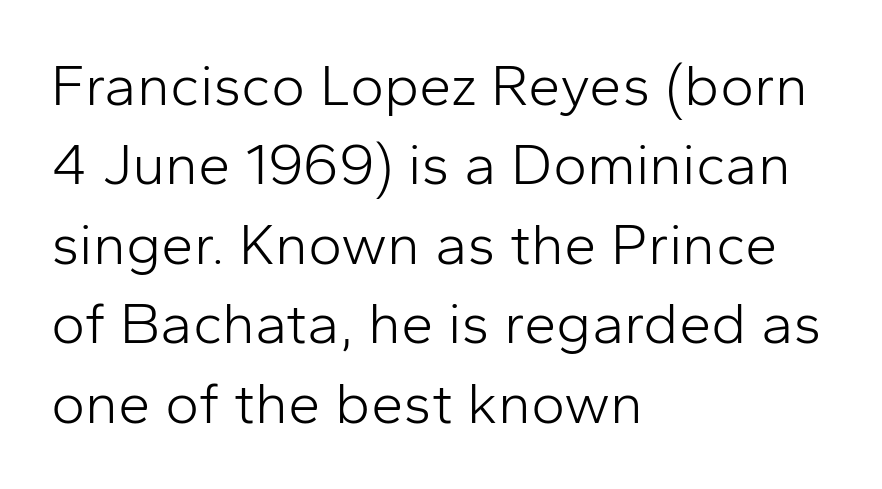
The image shows 58 px light sans-serif type, upright; set left-aligned, normal line spacing (1.37x), normal letter spacing, not underlined; low stroke contrast and a medium x-height.
